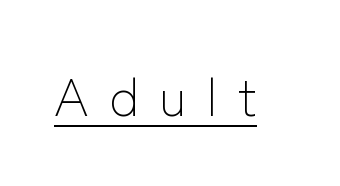
The image shows 53 px light sans-serif type, upright; set unusually wide letter spacing (+0.38 em), underlined; low stroke contrast and a medium x-height.
